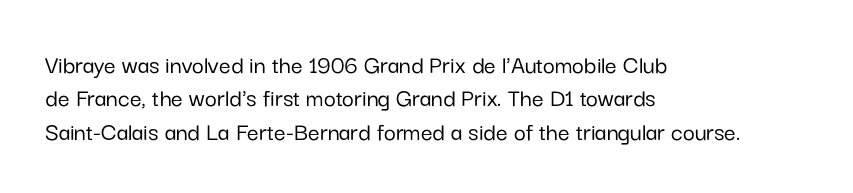
The image shows 26 px text type, upright; set left-aligned, normal line spacing (1.28x), normal letter spacing, not underlined.
